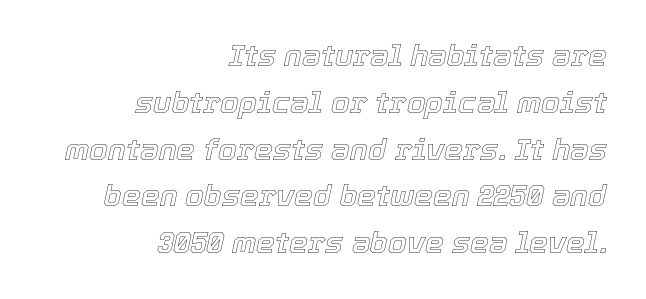
The image shows 30 px text type, italic (leaning right); set right-aligned, normal line spacing (1.56x), normal letter spacing, not underlined; a medium x-height.
